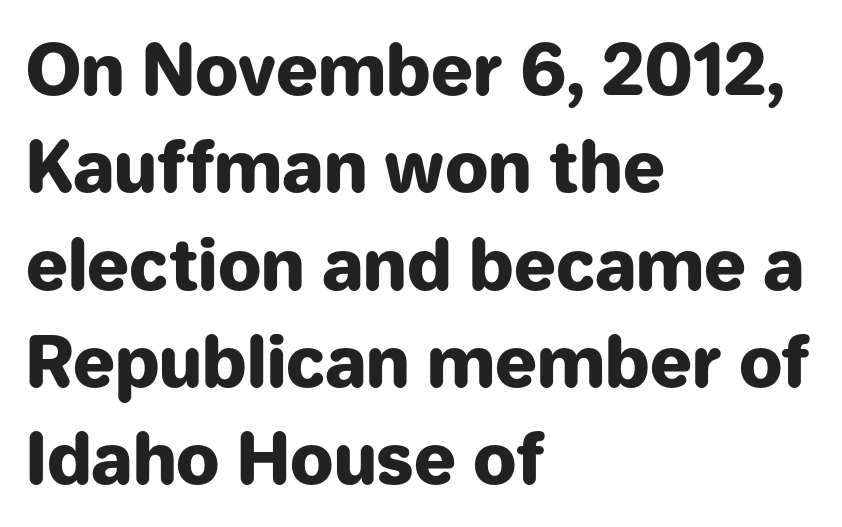
The image shows 69 px heavy sans-serif type, upright; set left-aligned, normal line spacing (1.41x), normal letter spacing, not underlined; low stroke contrast and a medium x-height.
